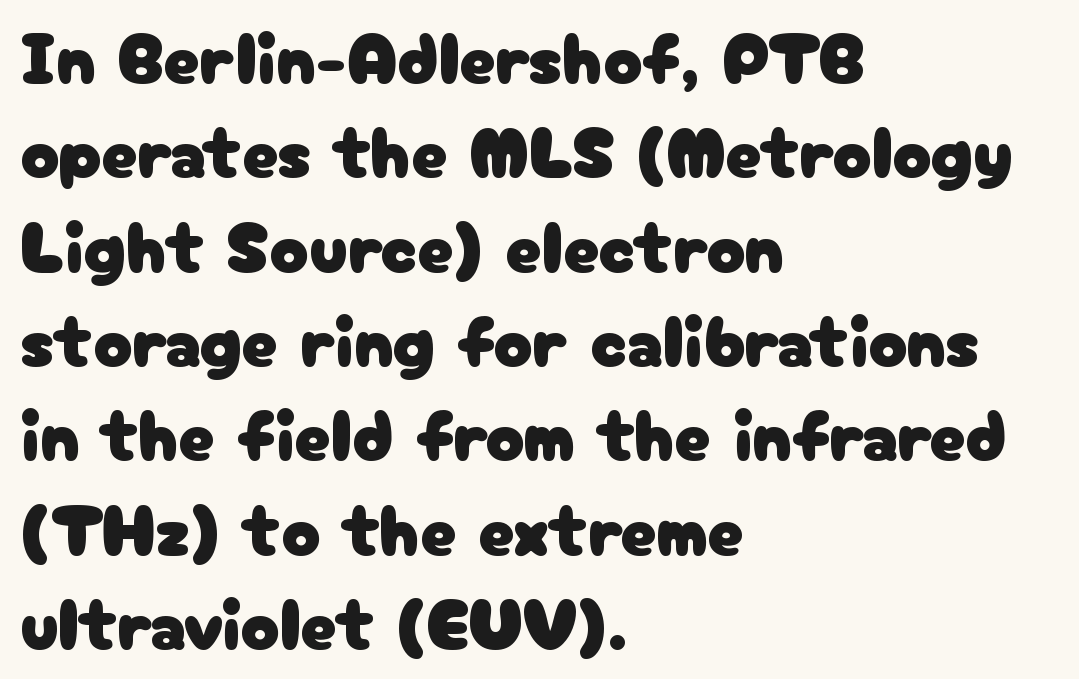
Q: Is the text italic (slanted)? A: No, it is upright.
Q: Is the typeface a serif or a sans-serif typeface? A: Sans-serif.
Q: Is the text underlined? A: No.
Q: How is the paragraph aligned? A: Left-aligned.
Q: Is the spacing between letters normal or unusually wide? A: Normal.
Q: Is the spacing between lines tight, normal or loose? A: Normal.
Q: Width (condensed, normal, or wide)? A: Normal.
Q: Stroke contrast? A: Low.
Q: x-height? A: Medium.
Q: Monospaced? A: No.
